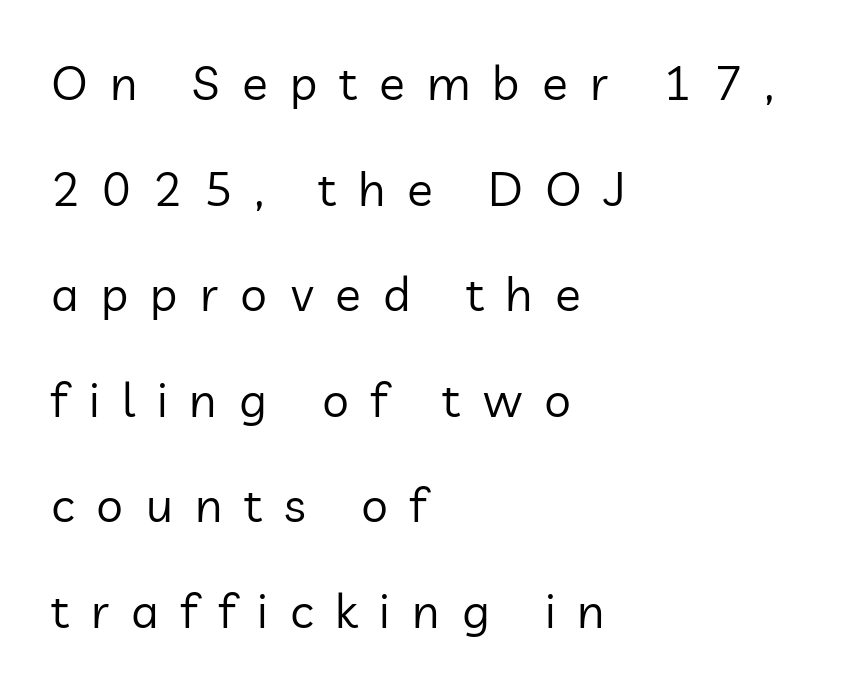
Q: Is the text bold? A: No.
Q: Is the text italic (slanted)? A: No, it is upright.
Q: Is the typeface a serif or a sans-serif typeface? A: Sans-serif.
Q: Is the text underlined? A: No.
Q: How is the paragraph aligned? A: Left-aligned.
Q: Is the spacing between letters normal or unusually wide? A: Unusually wide.
Q: Is the spacing between lines tight, normal or loose? A: Loose.
Q: Width (condensed, normal, or wide)? A: Normal.
Q: Stroke contrast? A: Low.
Q: x-height? A: Medium.
Q: Monospaced? A: No.
